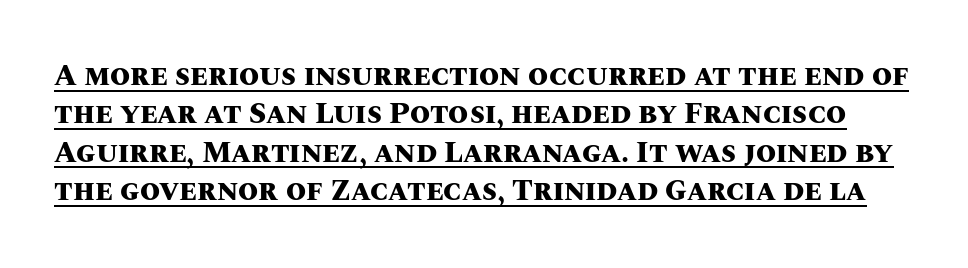
Q: Is the text bold? A: Yes.
Q: Is the text italic (slanted)? A: No, it is upright.
Q: Is the text underlined? A: Yes.
Q: Is the spacing between letters normal or unusually wide? A: Normal.
Q: Is the spacing between lines tight, normal or loose? A: Normal.
Q: Width (condensed, normal, or wide)? A: Normal.
Q: Stroke contrast? A: Medium.
Q: x-height? A: Large.
Q: Monospaced? A: No.
